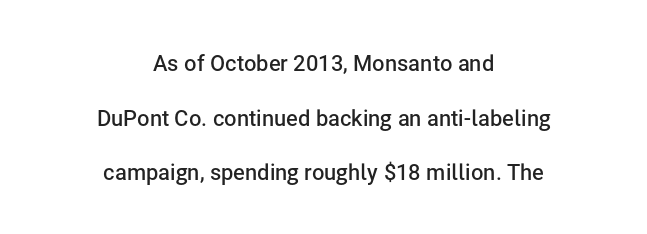
Q: Is the text bold? A: Semi-bold.
Q: Is the text italic (slanted)? A: No, it is upright.
Q: Is the text underlined? A: No.
Q: How is the paragraph aligned? A: Centered.
Q: Is the spacing between letters normal or unusually wide? A: Normal.
Q: Is the spacing between lines tight, normal or loose? A: Loose.
